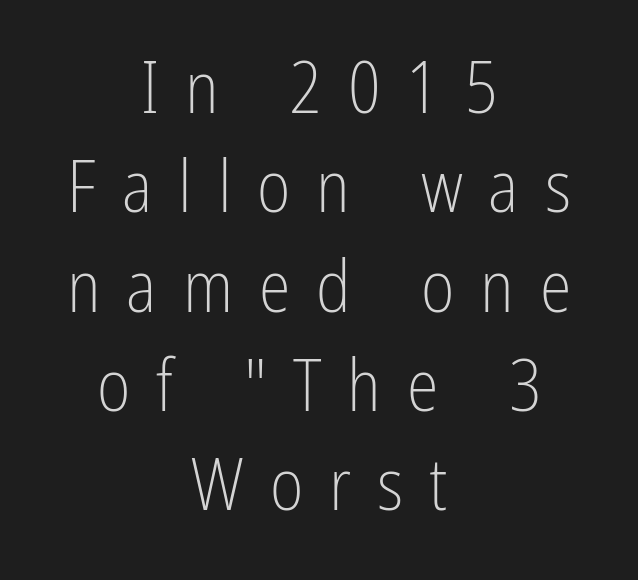
The image shows 72 px light, condensed sans-serif type, upright; set centered, normal line spacing (1.38x), unusually wide letter spacing (+0.36 em), not underlined; low stroke contrast and a medium x-height.
